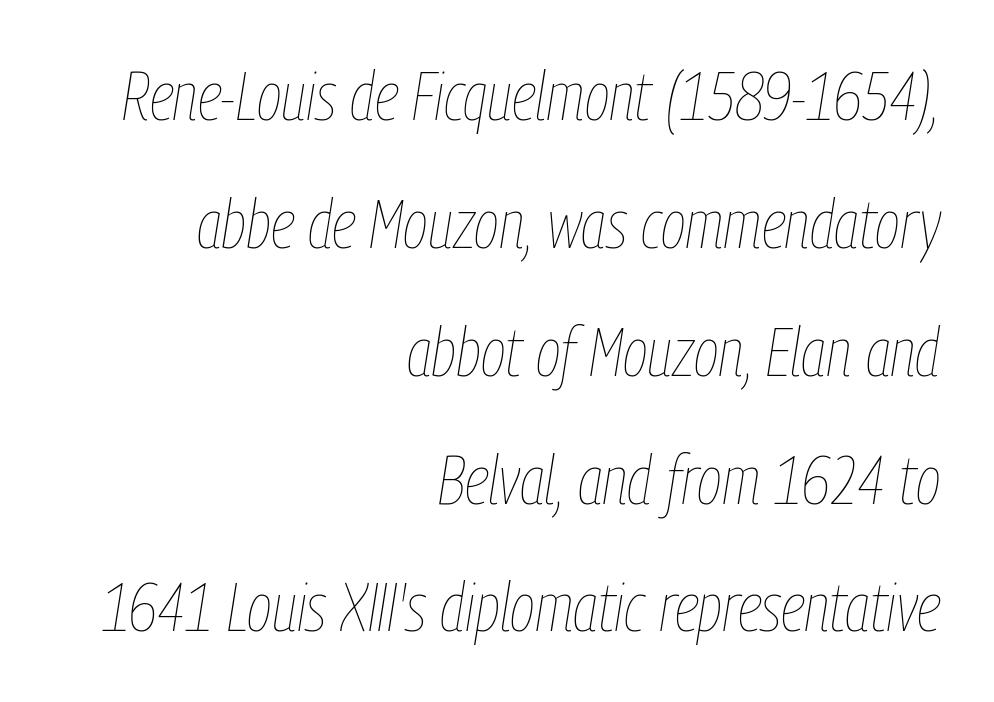
Q: Is the text bold? A: No.
Q: Is the text italic (slanted)? A: Yes, it leans right by about 9 degrees.
Q: Is the text underlined? A: No.
Q: How is the paragraph aligned? A: Right-aligned.
Q: Is the spacing between letters normal or unusually wide? A: Normal.
Q: Width (condensed, normal, or wide)? A: Condensed.
Q: Stroke contrast? A: Low.
Q: x-height? A: Medium.
Q: Monospaced? A: No.
